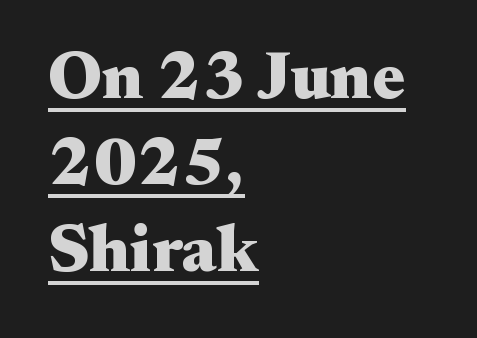
Q: Is the text bold? A: Yes.
Q: Is the text italic (slanted)? A: No, it is upright.
Q: Is the typeface a serif or a sans-serif typeface? A: Serif.
Q: Is the text underlined? A: Yes.
Q: How is the paragraph aligned? A: Left-aligned.
Q: Is the spacing between letters normal or unusually wide? A: Normal.
Q: Is the spacing between lines tight, normal or loose? A: Normal.
Q: Width (condensed, normal, or wide)? A: Wide.
Q: Stroke contrast? A: Medium.
Q: x-height? A: Small.
Q: Monospaced? A: No.
